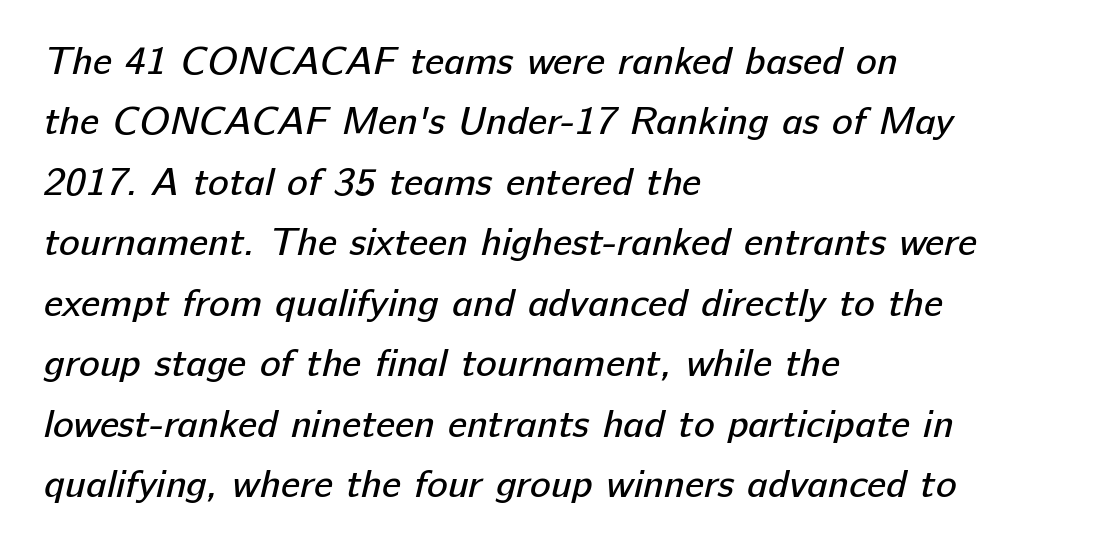
The letters carry no serifs — their stems end cleanly without finishing strokes. The rag falls on the right side of this text block. Stroke thickness stays within the range of a standard reading face or lighter. A typesetter would call this zero additional tracking. You could not count columns in this text — the font is proportionally spaced.
